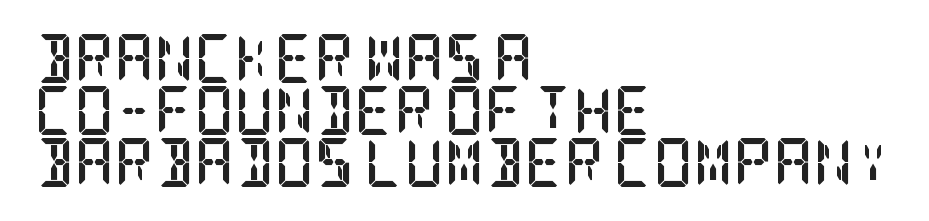
{"serif": "yes", "italic": "no", "bold": "yes", "weight": "semibold", "width": "condensed", "stroke_contrast": "low", "x_height": "large", "underline": "no", "align": "left", "line_spacing": "tight", "line_spacing_ratio": 1.06, "letter_spacing": "normal", "letter_spacing_em": 0.0, "glyph_px": 49}
